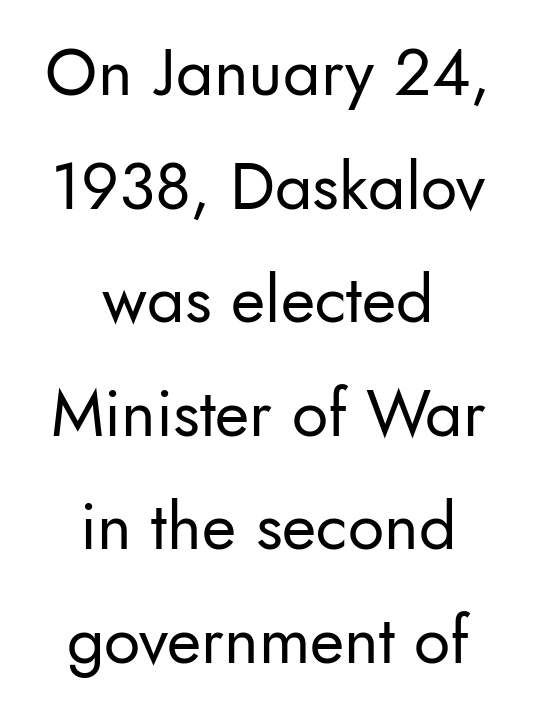
Q: Is the text bold? A: No.
Q: Is the text italic (slanted)? A: No, it is upright.
Q: Is the typeface a serif or a sans-serif typeface? A: Sans-serif.
Q: Is the text underlined? A: No.
Q: How is the paragraph aligned? A: Centered.
Q: Is the spacing between letters normal or unusually wide? A: Normal.
Q: Width (condensed, normal, or wide)? A: Normal.
Q: Stroke contrast? A: Low.
Q: x-height? A: Small.
Q: Monospaced? A: No.
